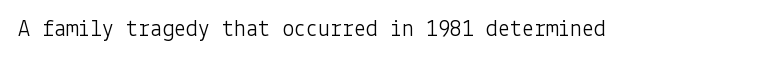
Q: Is the text bold? A: No.
Q: Is the text italic (slanted)? A: No, it is upright.
Q: Is the text underlined? A: No.
Q: Is the spacing between letters normal or unusually wide? A: Normal.
